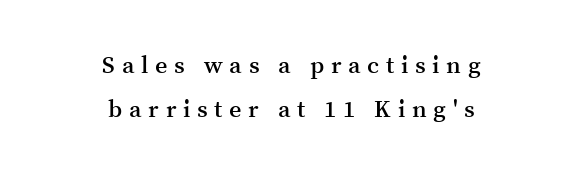
Q: Is the text bold? A: Semi-bold.
Q: Is the text italic (slanted)? A: No, it is upright.
Q: Is the text underlined? A: No.
Q: How is the paragraph aligned? A: Centered.
Q: Is the spacing between letters normal or unusually wide? A: Unusually wide.
